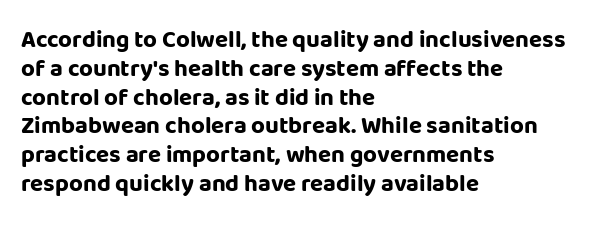
The image shows 24 px bold type, upright; set left-aligned, line spacing 1.2x, normal letter spacing, not underlined.
